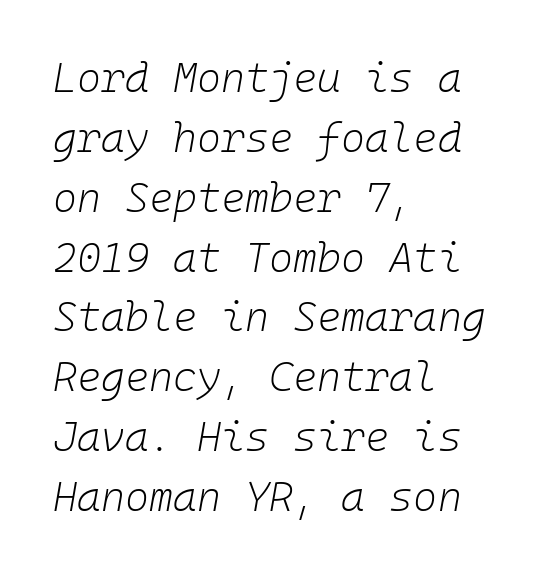
The axis of the letterforms is tilted away from vertical. Nothing heavy about these letters — not bold at all. Notice how the passage keeps a crisp vertical edge on the left only. Any mark beneath the type? The region is blank.
